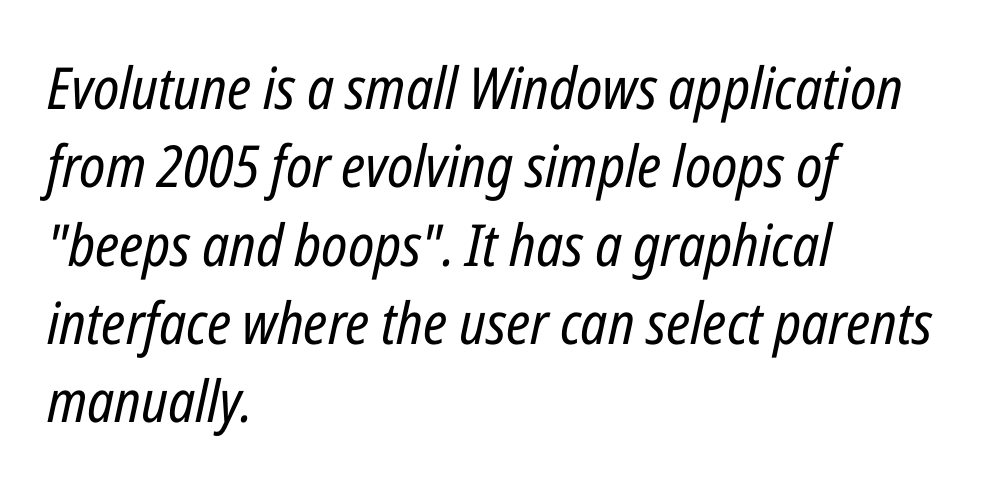
Q: Is the text bold? A: No.
Q: Is the text italic (slanted)? A: Yes, it leans right by about 12 degrees.
Q: Is the text underlined? A: No.
Q: How is the paragraph aligned? A: Left-aligned.
Q: Is the spacing between letters normal or unusually wide? A: Normal.
Q: Is the spacing between lines tight, normal or loose? A: Normal.
Q: Width (condensed, normal, or wide)? A: Condensed.
Q: Stroke contrast? A: Low.
Q: x-height? A: Medium.
Q: Monospaced? A: No.
